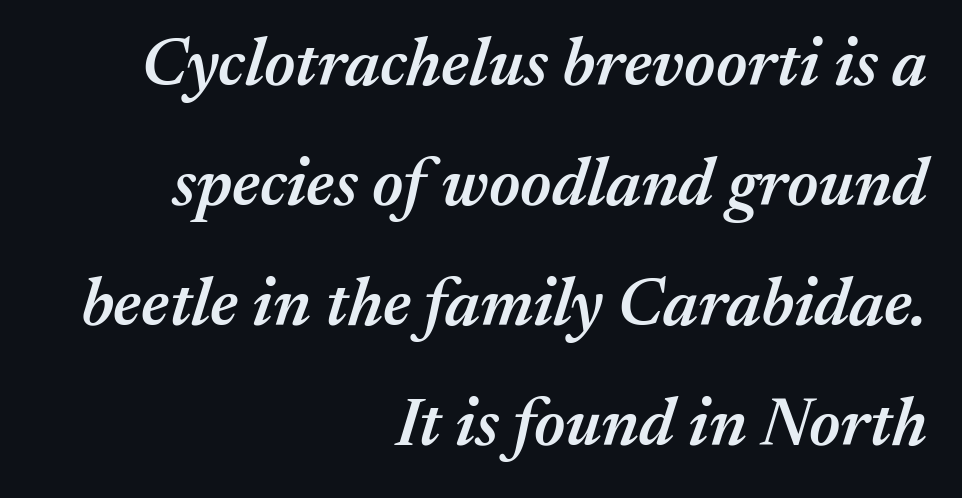
The image shows 67 px semibold type, italic (leaning right); set right-aligned, line spacing 1.79x, normal letter spacing, not underlined; medium stroke contrast and a medium x-height.
